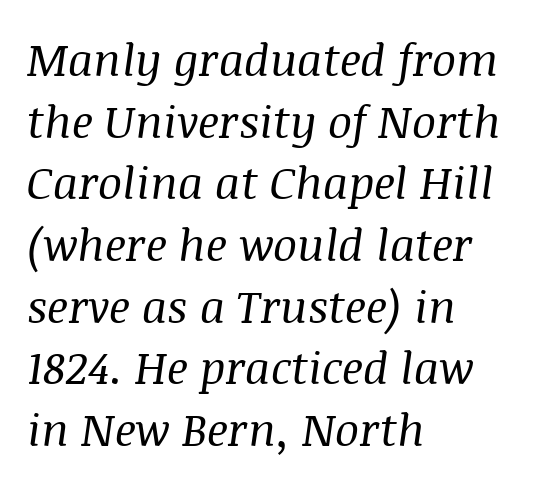
Q: Is the text bold? A: No.
Q: Is the text italic (slanted)? A: Yes, it leans right by about 8 degrees.
Q: Is the typeface a serif or a sans-serif typeface? A: Serif.
Q: Is the text underlined? A: No.
Q: How is the paragraph aligned? A: Left-aligned.
Q: Is the spacing between letters normal or unusually wide? A: Normal.
Q: Is the spacing between lines tight, normal or loose? A: Normal.
Q: Width (condensed, normal, or wide)? A: Normal.
Q: Stroke contrast? A: Medium.
Q: x-height? A: Large.
Q: Monospaced? A: No.
